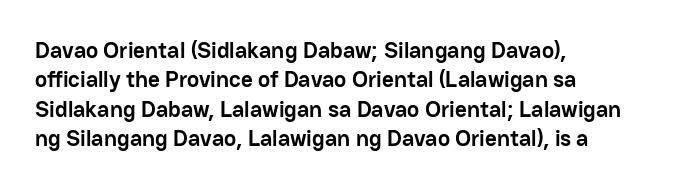
Q: Is the text bold? A: Yes.
Q: Is the text italic (slanted)? A: No, it is upright.
Q: Is the text underlined? A: No.
Q: How is the paragraph aligned? A: Left-aligned.
Q: Is the spacing between letters normal or unusually wide? A: Normal.
Q: Is the spacing between lines tight, normal or loose? A: Normal.
